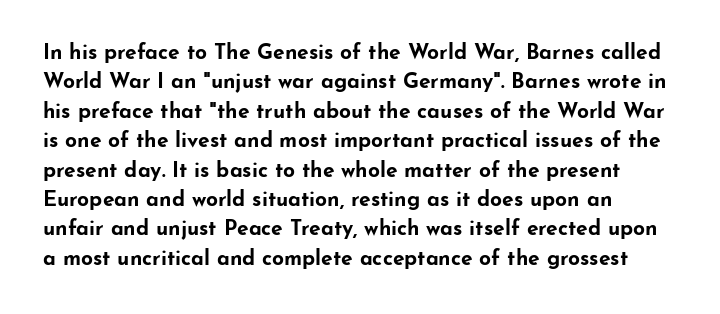
Posture: upright roman. Underlining? Definitely not there. Each line starts at the same left margin while the right side varies. Stroke thickness is high; the sample reads as a true bold. The block of text has a typical density, with ordinary space between rows.
